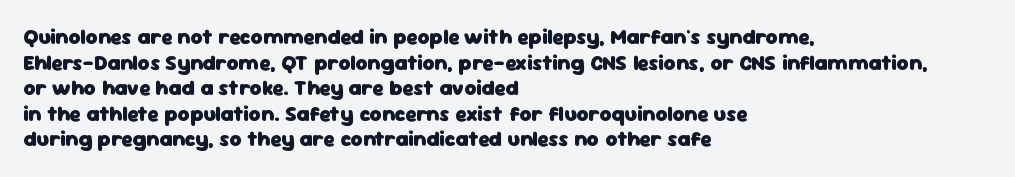
The image shows 21 px bold type, upright; set left-aligned, line spacing 1.22x, normal letter spacing, not underlined.
